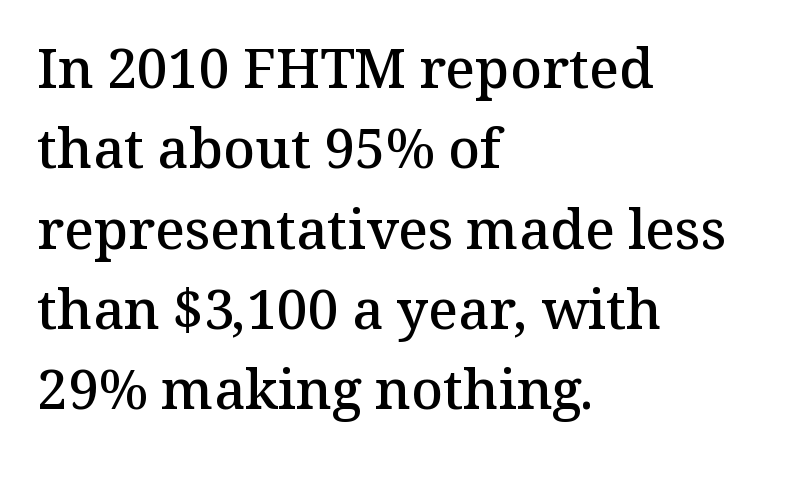
Q: Is the text bold? A: Semi-bold.
Q: Is the text italic (slanted)? A: No, it is upright.
Q: Is the typeface a serif or a sans-serif typeface? A: Serif.
Q: Is the text underlined? A: No.
Q: How is the paragraph aligned? A: Left-aligned.
Q: Is the spacing between letters normal or unusually wide? A: Normal.
Q: Is the spacing between lines tight, normal or loose? A: Normal.
Q: Width (condensed, normal, or wide)? A: Normal.
Q: Stroke contrast? A: Medium.
Q: x-height? A: Medium.
Q: Monospaced? A: No.
